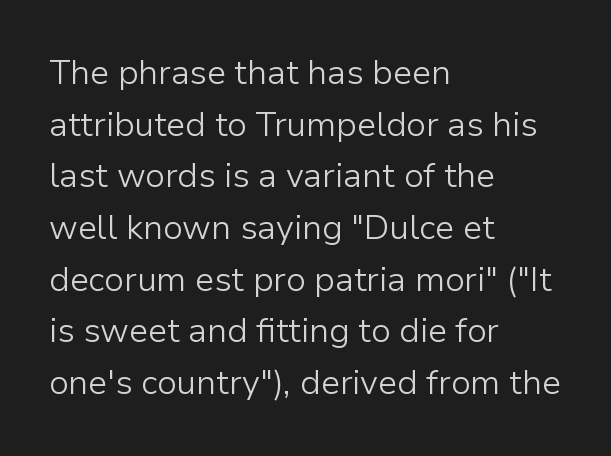
Q: Is the text bold? A: No.
Q: Is the text italic (slanted)? A: No, it is upright.
Q: Is the typeface a serif or a sans-serif typeface? A: Sans-serif.
Q: Is the text underlined? A: No.
Q: How is the paragraph aligned? A: Left-aligned.
Q: Is the spacing between letters normal or unusually wide? A: Normal.
Q: Is the spacing between lines tight, normal or loose? A: Normal.
Q: Width (condensed, normal, or wide)? A: Normal.
Q: Stroke contrast? A: Low.
Q: x-height? A: Medium.
Q: Monospaced? A: No.
